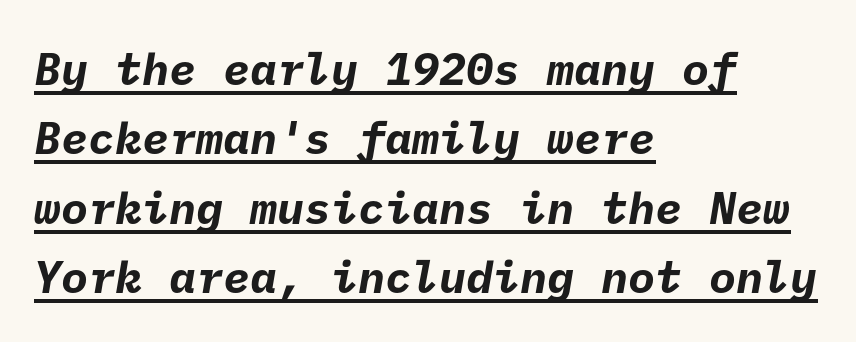
The image shows 45 px bold sans-serif type; set left-aligned, normal line spacing (1.54x), normal letter spacing, underlined; low stroke contrast and a medium x-height.
